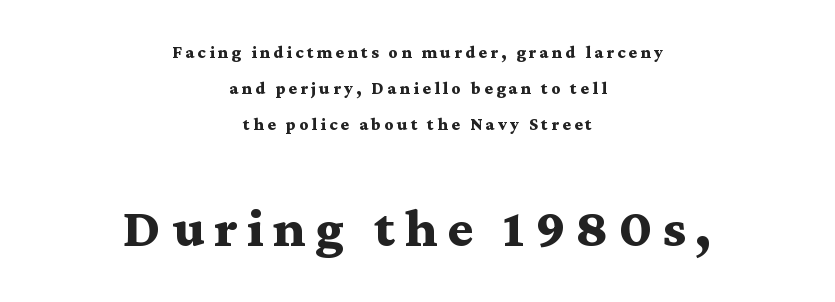
You could fit nearly another row in the gap between these rows. Descenders hang freely into open space. Horizontally, the lines are justified to the midpoint only. Does the weight exceed regular? Yes, all the way to bold. Nope, not italic — everything's standing straight.
